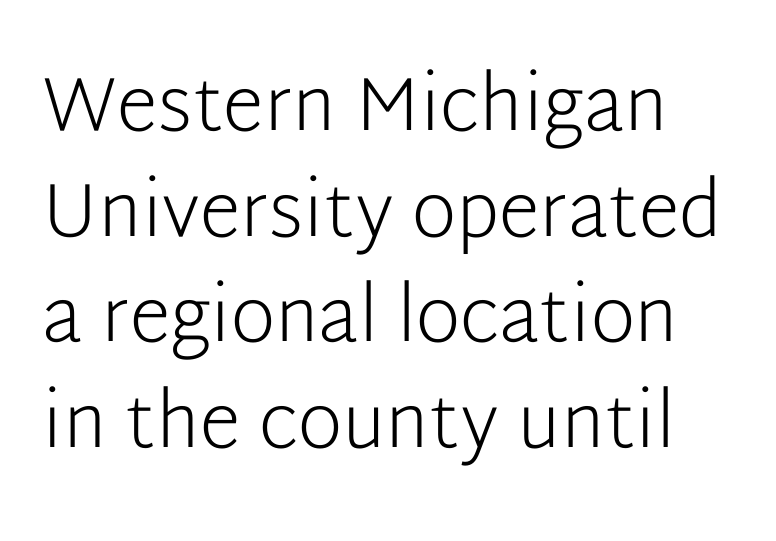
On a weight scale, this lands at 450 or below. Grotesque or geometric, the face here clearly has no serifs. Do the characters align in a grid? No, the font is proportional. The type is set solid horizontally, with unmodified tracking. Each new line begins a customary step beneath the previous one. Bare-footed words on every line.
